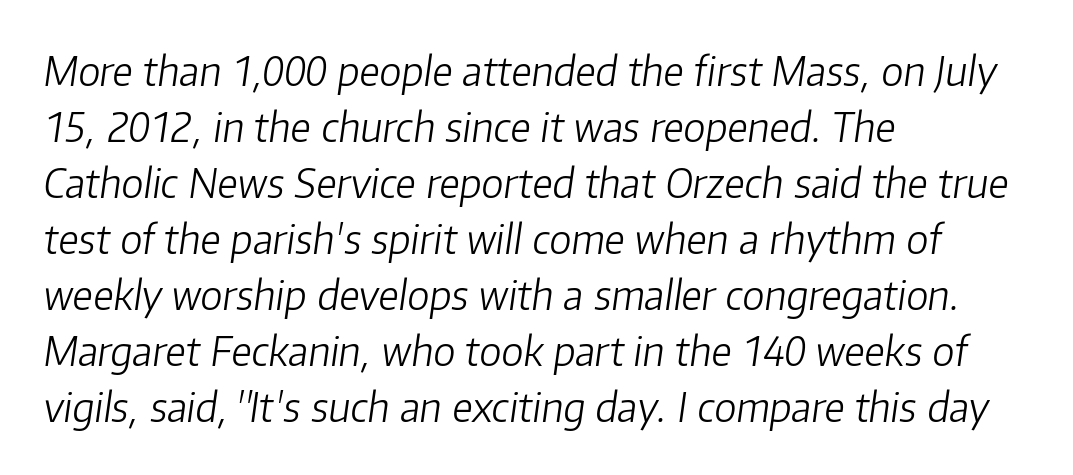
Observe the ordinary spacing: letters are neighbours, not strangers. Caption: multi-line text, flush left, ragged right. The space directly below the letters is spotless. Style check: oblique. Weight class: somewhere from thin through regular.
